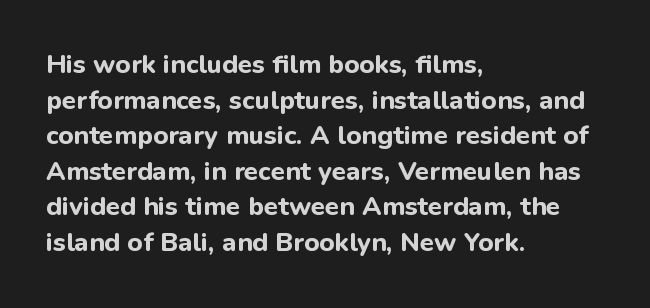
{"italic": "no", "bold": "yes", "underline": "no", "align": "left", "line_spacing": "normal", "line_spacing_ratio": 1.37, "letter_spacing": "normal", "letter_spacing_em": 0.0, "glyph_px": 26}
